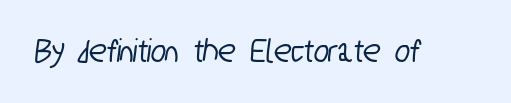
Does the type have serifs? No, each stem ends abruptly. Note the varied advance widths — an 'i' is clearly narrower than an 'm'. Here the glyphs are tracked normally, forming tight word shapes. Rule under the text: the space is simply empty.
